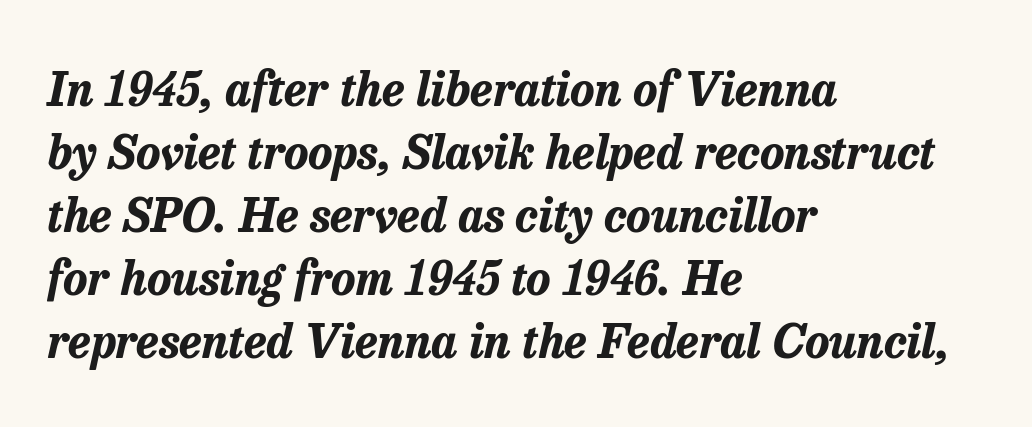
The leading is moderate, giving the passage an even texture. Decoration check: the copy has no underline. Notice how the stems are inclined rather than vertical — that's the hallmark of italics. Horizontally, the lines are justified to the leading edge only.
